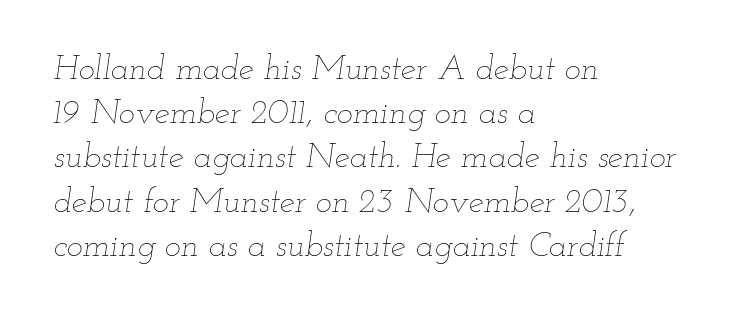
Q: Is the text bold? A: No.
Q: Is the text italic (slanted)? A: Yes, it leans right by about 12 degrees.
Q: Is the text underlined? A: No.
Q: How is the paragraph aligned? A: Left-aligned.
Q: Is the spacing between letters normal or unusually wide? A: Normal.
Q: Is the spacing between lines tight, normal or loose? A: Normal.
Q: Width (condensed, normal, or wide)? A: Wide.
Q: Stroke contrast? A: Low.
Q: x-height? A: Small.
Q: Monospaced? A: No.
